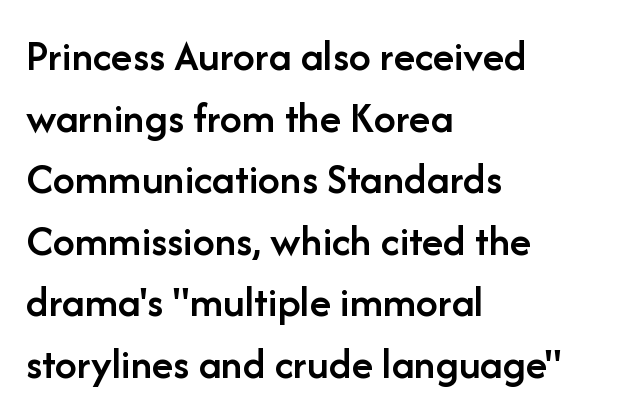
This rendering leaves character spacing at its baseline value. Look at the bottom of the vertical strokes: they stop flat, with no serifs. Baseline-to-baseline distance is the conventional proportion of letter height. Descender tails drop into unmarked territory. The sample has been set in demibold, a notch under bold. Character widths vary here, with narrow letters taking less room than wide ones.
